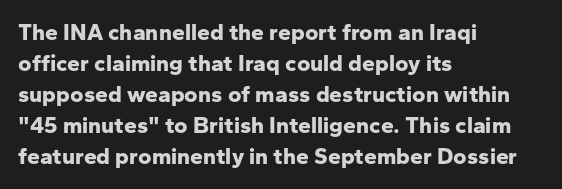
Q: Is the text bold? A: Yes.
Q: Is the text italic (slanted)? A: No, it is upright.
Q: Is the text underlined? A: No.
Q: How is the paragraph aligned? A: Left-aligned.
Q: Is the spacing between letters normal or unusually wide? A: Normal.
Q: Is the spacing between lines tight, normal or loose? A: Normal.
